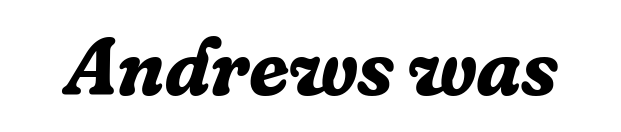
Q: Is the text bold? A: Yes.
Q: Is the text italic (slanted)? A: Yes, it leans right by about 16 degrees.
Q: Is the typeface a serif or a sans-serif typeface? A: Serif.
Q: Is the text underlined? A: No.
Q: Is the spacing between letters normal or unusually wide? A: Normal.
Q: Width (condensed, normal, or wide)? A: Normal.
Q: Stroke contrast? A: Low.
Q: x-height? A: Medium.
Q: Monospaced? A: No.
